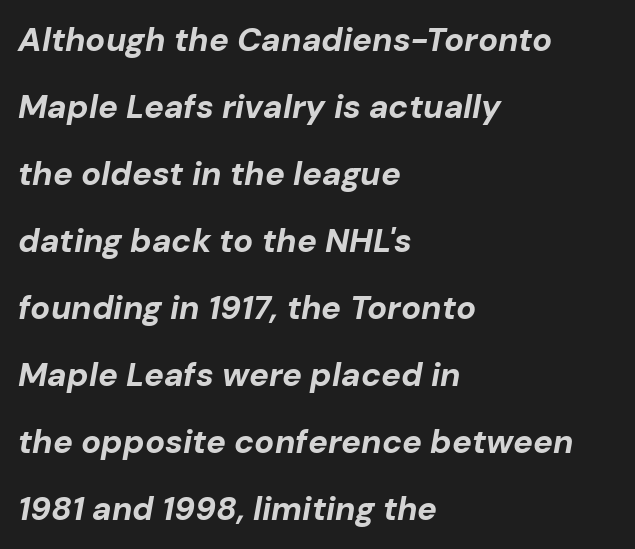
Style check: oblique. The baseline area is clear. Character widths vary here, with narrow letters taking less room than wide ones. Alignment: flush left. Each word holds together tightly as a unit, with standard inter-letter gaps.
